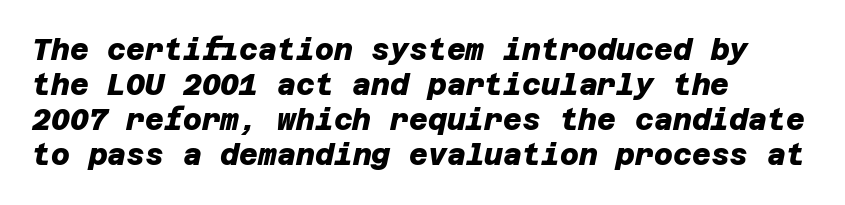
The gaps between neighbouring characters are ordinary and unremarkable. Compared with a centered layout, this one pins lines to the left instead. Grotesque or geometric, the face here clearly has no serifs. The strip under each line holds only bare page.
